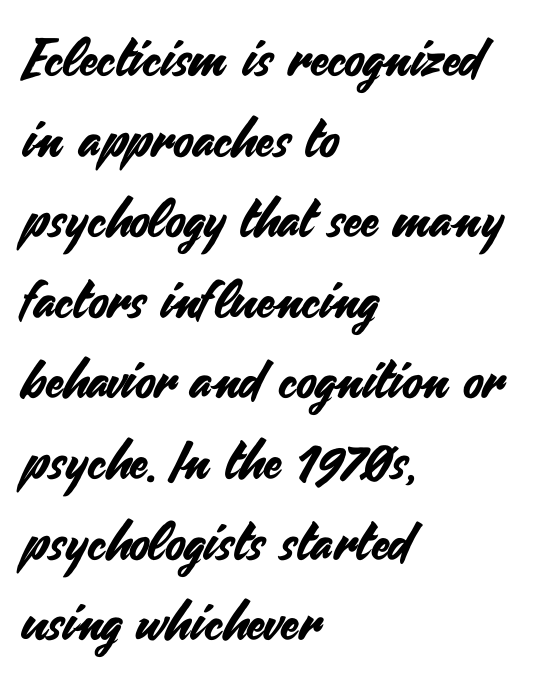
Quick note: interline space is typical. The paragraph has a hard left edge and a soft right edge. Each word holds together tightly as a unit, with standard inter-letter gaps. These lines are rendered in a variable-pitch font.
